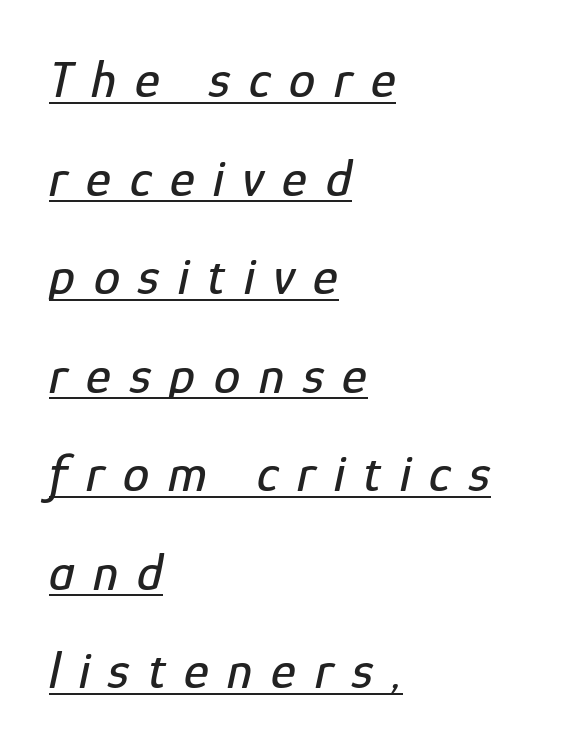
Looks like someone drew a line under every word here. Italic: yes, the glyphs are oblique. This sample has the flowing, uneven cadence of proportional lettering. Every row of glyphs begins at an identical x-position on the left. Observe the wide spacing: letters keep a clear distance from each other.
